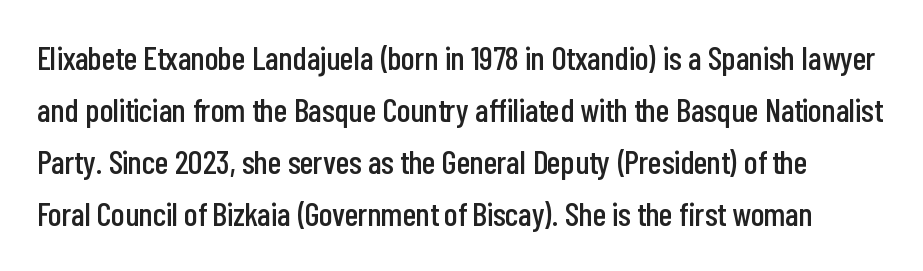
The image shows 33 px condensed sans-serif type, upright; set normal line spacing (1.58x), normal letter spacing, not underlined; low stroke contrast and a medium x-height.
